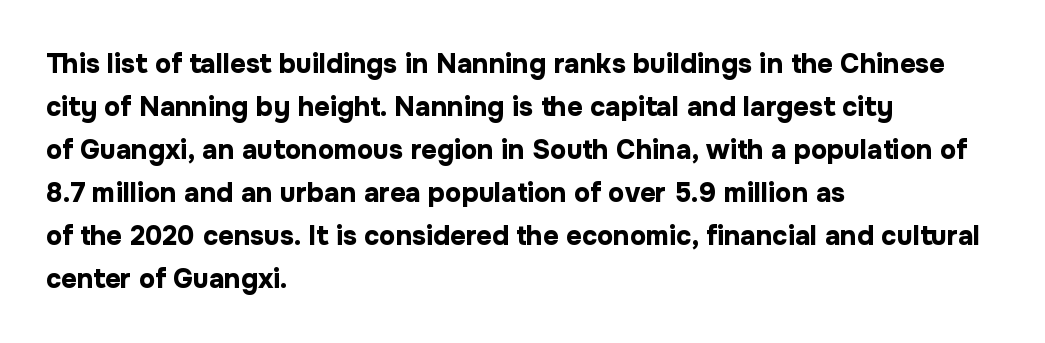
{"italic": "no", "bold": "yes", "underline": "no", "align": "left", "line_spacing": "normal", "line_spacing_ratio": 1.59, "letter_spacing": "normal", "letter_spacing_em": 0.0, "glyph_px": 27}
